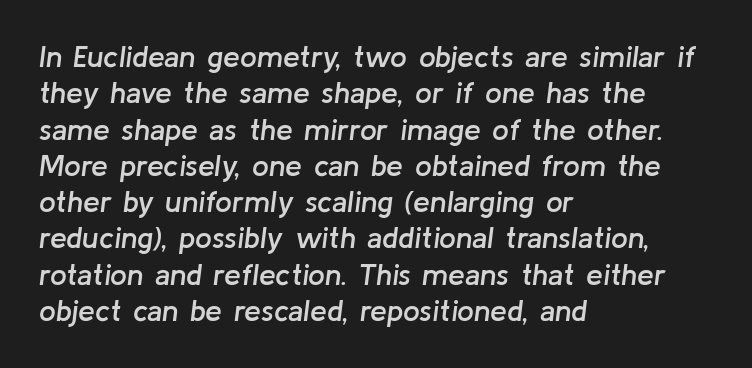
The image shows 30 px semibold type, italic (leaning right); set left-aligned, line spacing 1.21x, normal letter spacing, not underlined; low stroke contrast and a medium x-height.
